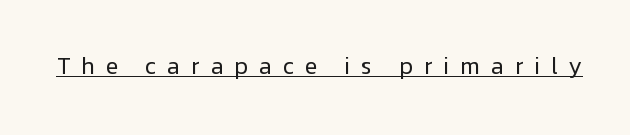
Characters remain perfectly vertical along every line. The specimen includes a rule beneath the text block's lines. Unbolded letterforms with no extra heft. Look at the tracking — it's clearly loosened, letters drifting apart.
